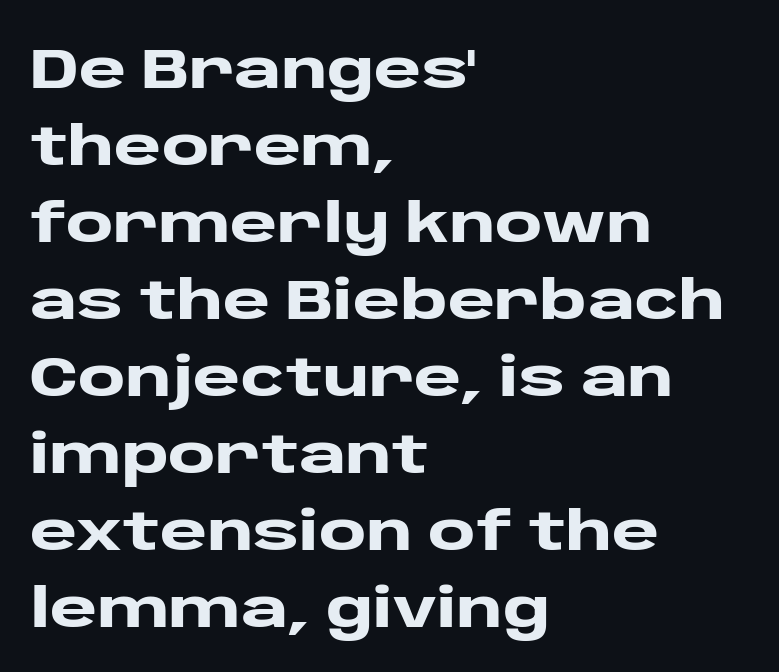
The image shows 57 px heavy, wide sans-serif type, upright; set left-aligned, normal line spacing (1.35x), normal letter spacing, not underlined; low stroke contrast and a large x-height.
